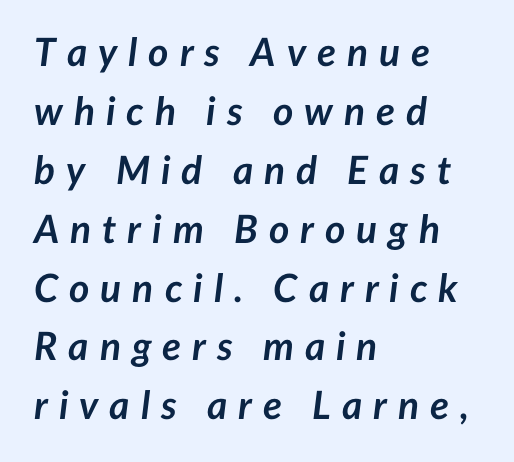
Q: Is the text bold? A: Yes.
Q: Is the text italic (slanted)? A: Yes, it leans right by about 7 degrees.
Q: Is the text underlined? A: No.
Q: How is the paragraph aligned? A: Left-aligned.
Q: Is the spacing between letters normal or unusually wide? A: Unusually wide.
Q: Is the spacing between lines tight, normal or loose? A: Normal.
Q: Width (condensed, normal, or wide)? A: Normal.
Q: Stroke contrast? A: Low.
Q: x-height? A: Medium.
Q: Monospaced? A: No.
